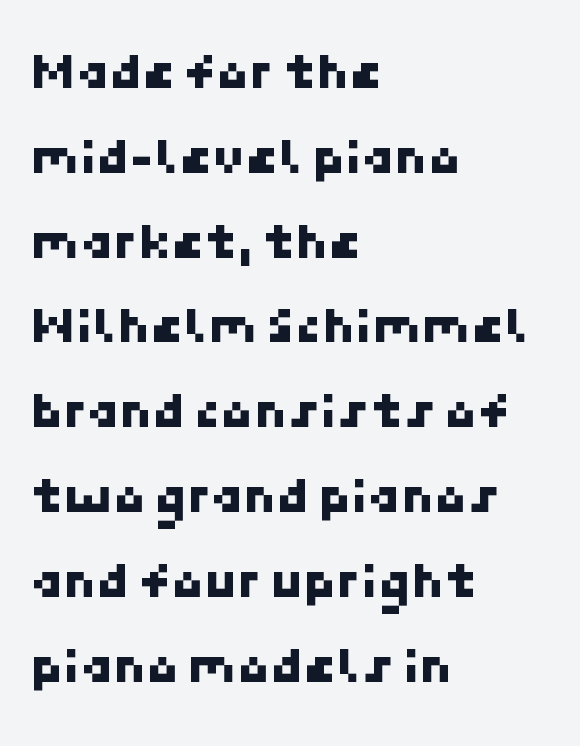
Q: Is the typeface a serif or a sans-serif typeface? A: Sans-serif.
Q: Is the text underlined? A: No.
Q: How is the paragraph aligned? A: Left-aligned.
Q: Is the spacing between letters normal or unusually wide? A: Normal.
Q: Is the spacing between lines tight, normal or loose? A: Normal.
Q: Width (condensed, normal, or wide)? A: Normal.
Q: Stroke contrast? A: Low.
Q: x-height? A: Medium.
